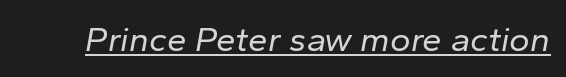
{"italic": "yes", "lean": "right", "slant_degrees": 10, "bold": "no", "weight": "regular", "width": "normal", "stroke_contrast": "low", "x_height": "medium", "monospaced": "no", "underline": "yes", "letter_spacing": "normal", "letter_spacing_em": 0.0, "glyph_px": 35}
